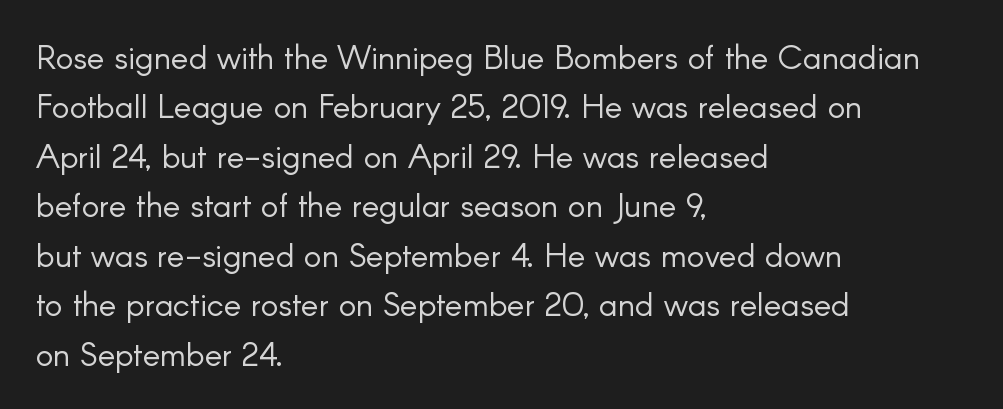
The image shows 33 px light sans-serif type, upright; set left-aligned, normal line spacing (1.5x), normal letter spacing, not underlined; low stroke contrast and a small x-height.
